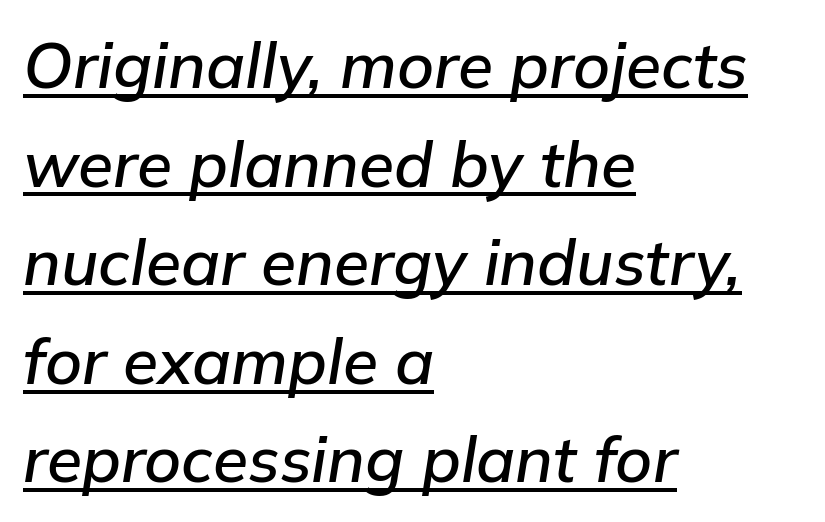
{"italic": "yes", "lean": "right", "slant_degrees": 9, "width": "normal", "stroke_contrast": "low", "x_height": "medium", "monospaced": "no", "underline": "yes", "align": "left", "line_spacing": "normal", "line_spacing_ratio": 1.54, "letter_spacing": "normal", "letter_spacing_em": 0.0, "glyph_px": 64}
